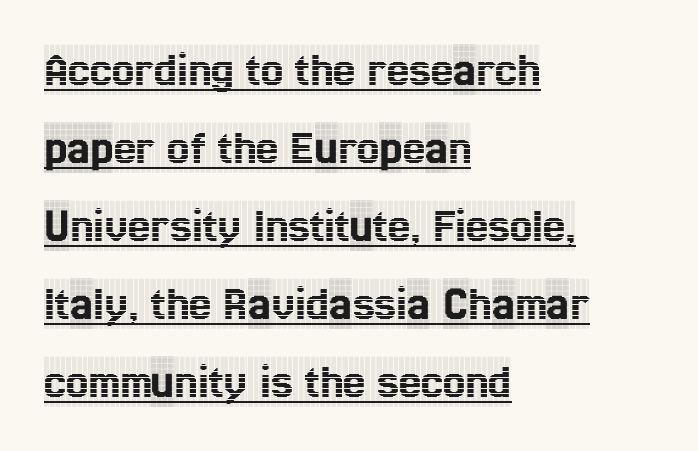
The image shows 50 px condensed serif type, upright; set left-aligned, normal line spacing (1.56x), normal letter spacing, underlined; a large x-height.
